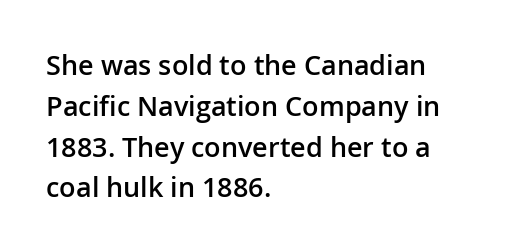
Q: Is the text bold? A: Semi-bold.
Q: Is the text italic (slanted)? A: No, it is upright.
Q: Is the text underlined? A: No.
Q: How is the paragraph aligned? A: Left-aligned.
Q: Is the spacing between letters normal or unusually wide? A: Normal.
Q: Is the spacing between lines tight, normal or loose? A: Normal.
